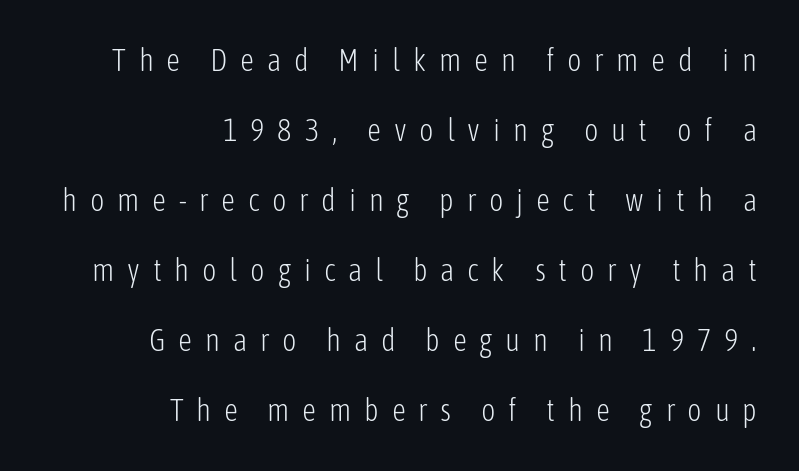
{"serif": "no", "italic": "no", "bold": "no", "weight": "light", "width": "condensed", "stroke_contrast": "low", "x_height": "medium", "monospaced": "no", "underline": "no", "align": "right", "line_spacing": "loose", "line_spacing_ratio": 2.26, "letter_spacing": "wide", "letter_spacing_em": 0.41, "glyph_px": 31}
